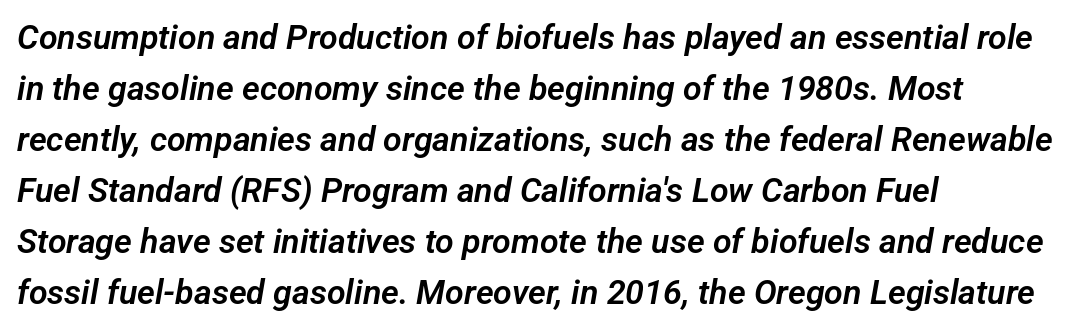
Q: Is the typeface a serif or a sans-serif typeface? A: Sans-serif.
Q: Is the text underlined? A: No.
Q: How is the paragraph aligned? A: Left-aligned.
Q: Is the spacing between letters normal or unusually wide? A: Normal.
Q: Is the spacing between lines tight, normal or loose? A: Normal.
Q: Width (condensed, normal, or wide)? A: Normal.
Q: Stroke contrast? A: Low.
Q: x-height? A: Medium.
Q: Monospaced? A: No.
